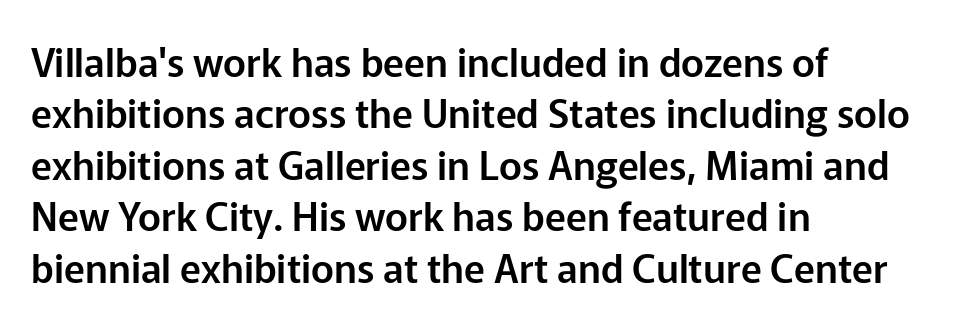
Q: Is the text italic (slanted)? A: No, it is upright.
Q: Is the typeface a serif or a sans-serif typeface? A: Sans-serif.
Q: Is the text underlined? A: No.
Q: How is the paragraph aligned? A: Left-aligned.
Q: Is the spacing between letters normal or unusually wide? A: Normal.
Q: Is the spacing between lines tight, normal or loose? A: Normal.
Q: Width (condensed, normal, or wide)? A: Normal.
Q: Stroke contrast? A: Low.
Q: x-height? A: Medium.
Q: Monospaced? A: No.
